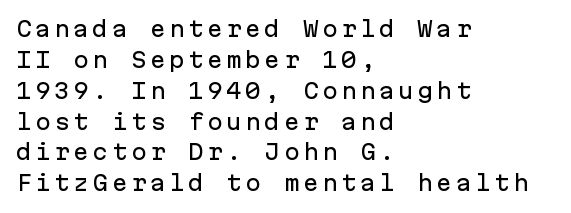
Q: Is the text italic (slanted)? A: No, it is upright.
Q: Is the text underlined? A: No.
Q: How is the paragraph aligned? A: Left-aligned.
Q: Is the spacing between lines tight, normal or loose? A: Normal.
